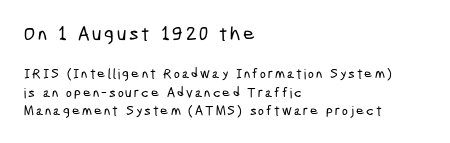
The image shows 20 px text type; set left-aligned, normal line spacing (1.32x), not underlined; the first (top) block is 1.43x larger.
